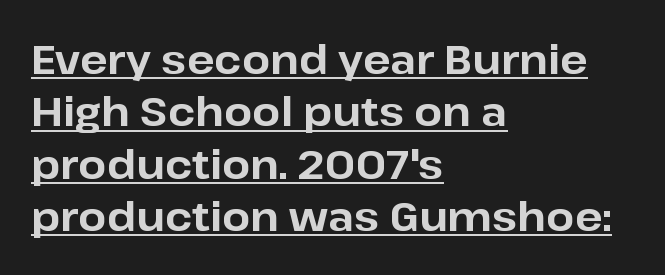
The lettering is marked with a stroke running underneath it. Strong, thick strokes mark this as bold type. The lines in this sample share a left origin and differ only in where they stop. Nothing sits at the stroke ends, so this counts as sans-serif. Italic? Not at all — the glyphs are vertical. If you measured baseline to baseline, you'd find a middling distance.
